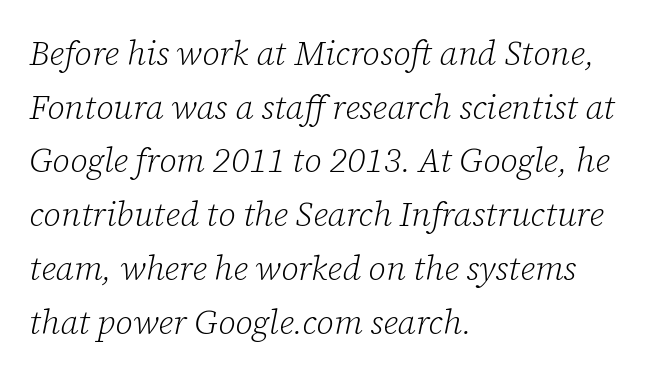
A light-to-regular cut is what we see here. The designer left line spacing at the default. Where is the straight margin? On the left. A bare baseline throughout the passage.
